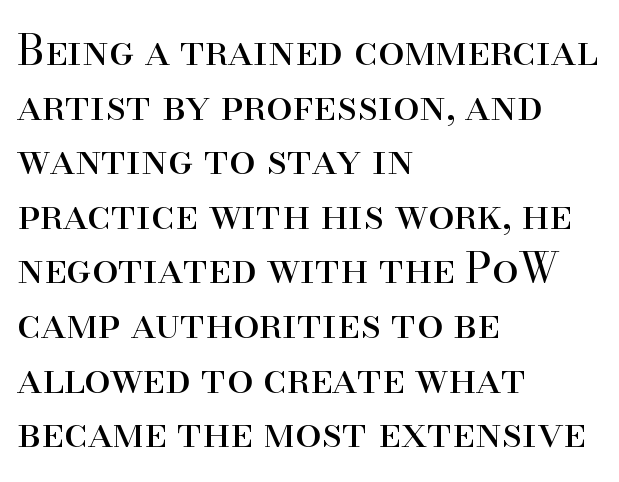
Q: Is the text bold? A: No.
Q: Is the text italic (slanted)? A: No, it is upright.
Q: Is the typeface a serif or a sans-serif typeface? A: Serif.
Q: Is the text underlined? A: No.
Q: How is the paragraph aligned? A: Left-aligned.
Q: Is the spacing between letters normal or unusually wide? A: Normal.
Q: Is the spacing between lines tight, normal or loose? A: Normal.
Q: Width (condensed, normal, or wide)? A: Normal.
Q: Stroke contrast? A: High.
Q: x-height? A: Small.
Q: Monospaced? A: No.
